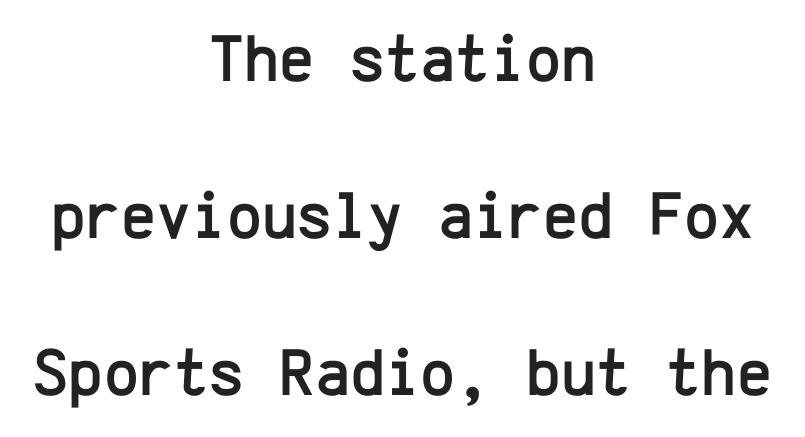
{"serif": "no", "italic": "no", "width": "normal", "stroke_contrast": "low", "x_height": "medium", "monospaced": "yes", "underline": "no", "align": "center", "line_spacing": "loose", "line_spacing_ratio": 2.34, "letter_spacing": "normal", "letter_spacing_em": 0.0, "glyph_px": 67}
